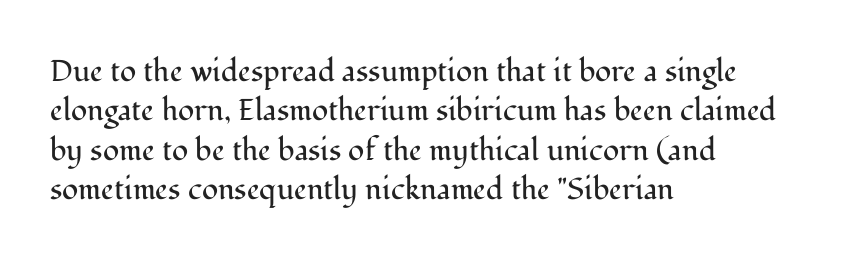
{"serif": "yes", "italic": "no", "bold": "no", "weight": "regular", "width": "normal", "stroke_contrast": "medium", "x_height": "medium", "monospaced": "no", "underline": "no", "align": "left", "line_spacing": "normal", "line_spacing_ratio": 1.31, "letter_spacing": "normal", "letter_spacing_em": 0.0, "glyph_px": 30}
